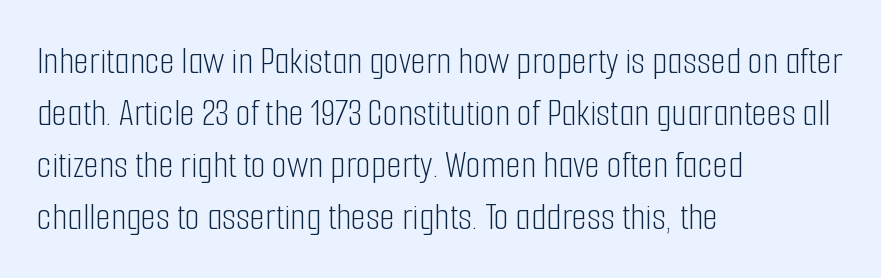
Rendered with straight, roman letterforms. The vertical gap from one line to the next is medium. The ragged edge is on the right, which tells us the setting is flush left. The string is rendered with underlining switched off.
